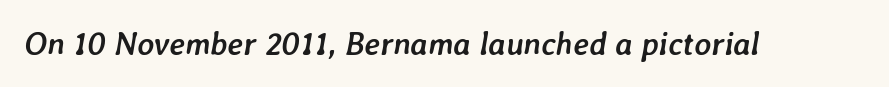
{"italic": "yes", "lean": "right", "slant_degrees": 7, "bold": "yes", "weight": "semibold", "width": "normal", "stroke_contrast": "low", "x_height": "medium", "monospaced": "no", "underline": "no", "letter_spacing": "normal", "letter_spacing_em": 0.0, "glyph_px": 32}
